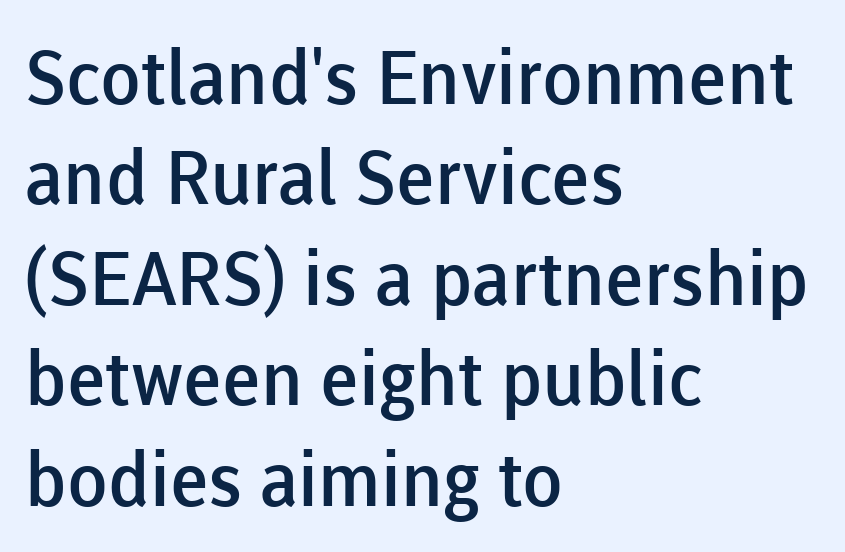
The image shows 75 px semibold sans-serif type, upright; set left-aligned, normal line spacing (1.34x), normal letter spacing, not underlined; low stroke contrast and a medium x-height.
